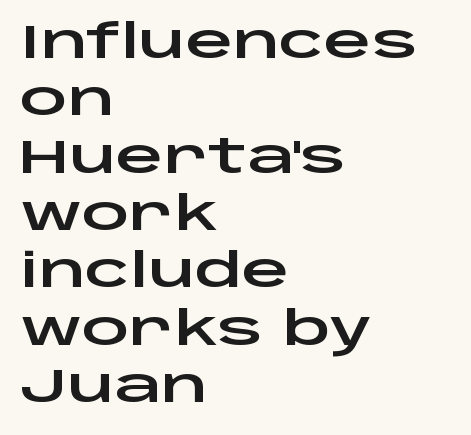
The gaps between neighbouring characters are ordinary and unremarkable. This sample uses a sans-serif face. Each letter keeps its own natural width here, so spacing adapts to shape. This rendering features lettering with no underline.
